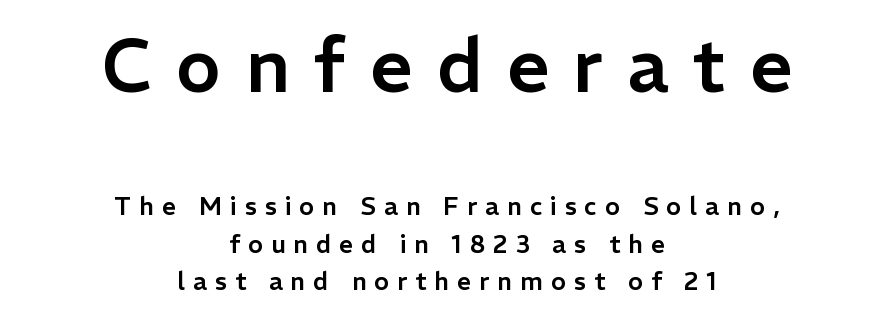
The leading is moderate, giving the passage an even texture. Check the space under the baseline: it is left empty. The rendering shows plain stroke endings on the letterforms — a sans-serif design. Note the varied advance widths — an 'i' is clearly narrower than an 'm'. Short and long lines alike share a common midpoint.
